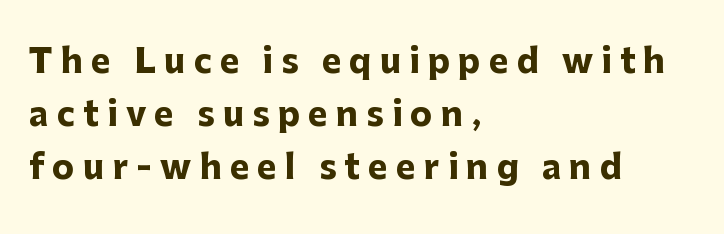
Q: Is the text bold? A: Yes.
Q: Is the text italic (slanted)? A: No, it is upright.
Q: Is the typeface a serif or a sans-serif typeface? A: Sans-serif.
Q: Is the text underlined? A: No.
Q: How is the paragraph aligned? A: Left-aligned.
Q: Is the spacing between letters normal or unusually wide? A: Unusually wide.
Q: Is the spacing between lines tight, normal or loose? A: Normal.
Q: Width (condensed, normal, or wide)? A: Normal.
Q: Stroke contrast? A: Low.
Q: x-height? A: Medium.
Q: Monospaced? A: No.
